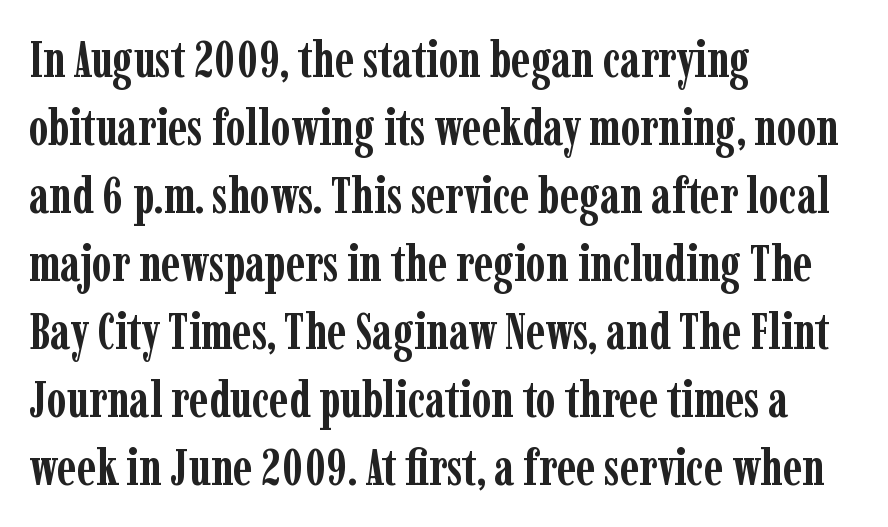
Q: Is the text bold? A: Yes.
Q: Is the text italic (slanted)? A: No, it is upright.
Q: Is the typeface a serif or a sans-serif typeface? A: Serif.
Q: Is the text underlined? A: No.
Q: How is the paragraph aligned? A: Left-aligned.
Q: Is the spacing between letters normal or unusually wide? A: Normal.
Q: Is the spacing between lines tight, normal or loose? A: Normal.
Q: Width (condensed, normal, or wide)? A: Condensed.
Q: Stroke contrast? A: Low.
Q: x-height? A: Medium.
Q: Monospaced? A: No.
